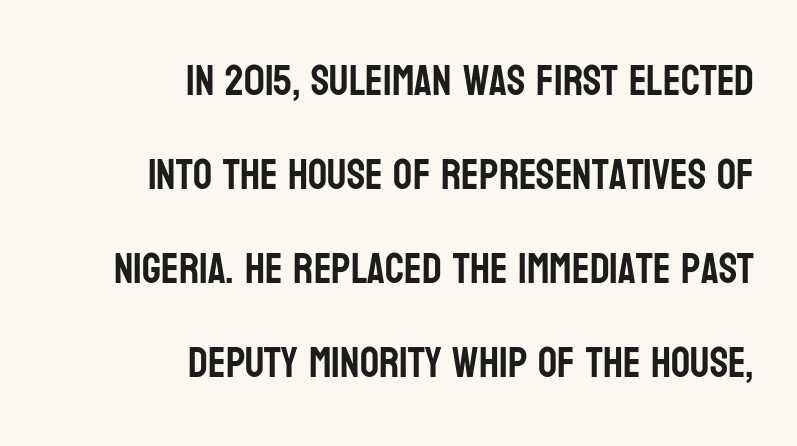
Vertical strokes here are truly vertical. This rendering employs a face without finishing strokes, i.e., a sans-serif. Type without underlining. Compared with typical body copy, the letter spacing here is the same. Vertically, the passage feels expansive, rows floating well apart.
